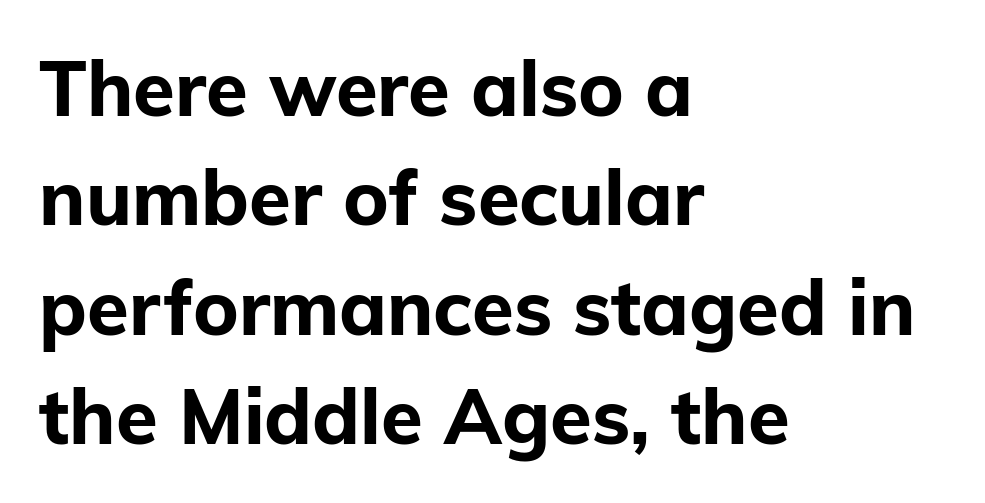
Q: Is the text bold? A: Yes.
Q: Is the text italic (slanted)? A: No, it is upright.
Q: Is the typeface a serif or a sans-serif typeface? A: Sans-serif.
Q: Is the text underlined? A: No.
Q: How is the paragraph aligned? A: Left-aligned.
Q: Is the spacing between letters normal or unusually wide? A: Normal.
Q: Is the spacing between lines tight, normal or loose? A: Normal.
Q: Width (condensed, normal, or wide)? A: Normal.
Q: Stroke contrast? A: Low.
Q: x-height? A: Medium.
Q: Monospaced? A: No.
